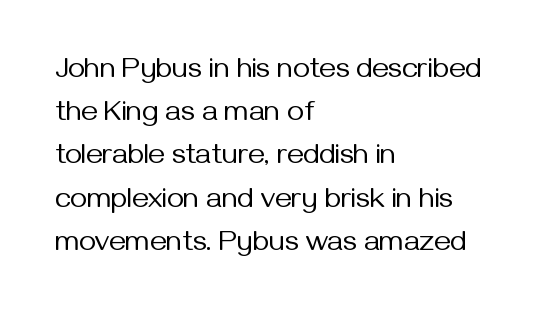
{"serif": "no", "italic": "no", "bold": "no", "weight": "regular", "width": "normal", "stroke_contrast": "medium", "x_height": "medium", "monospaced": "no", "underline": "no", "align": "left", "line_spacing": "normal", "line_spacing_ratio": 1.49, "letter_spacing": "normal", "letter_spacing_em": 0.0, "glyph_px": 29}
